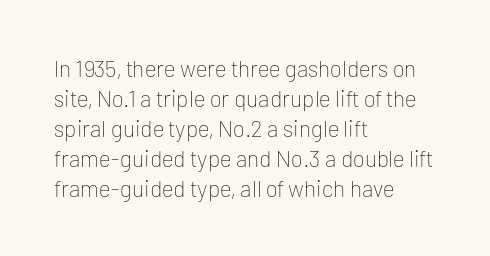
{"italic": "no", "bold": "no", "underline": "no", "align": "left", "line_spacing": "normal", "line_spacing_ratio": 1.3, "letter_spacing": "normal", "letter_spacing_em": 0.0, "glyph_px": 23}
